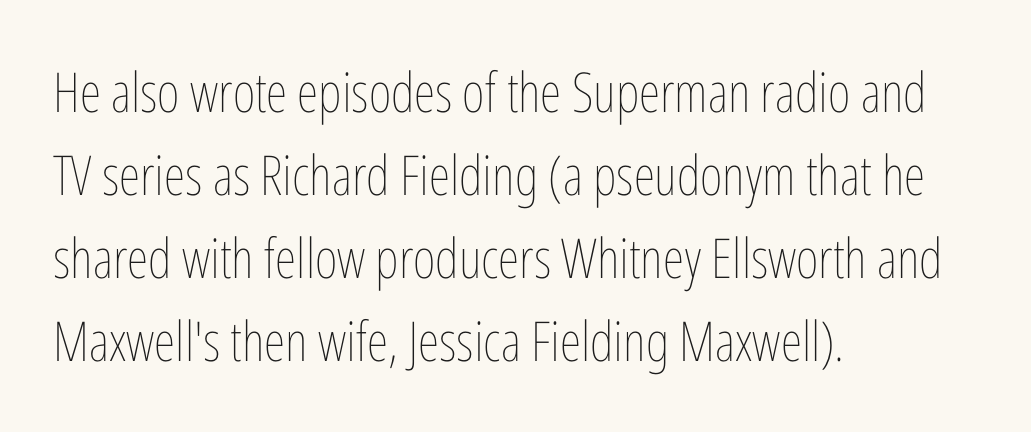
The image shows 55 px thin, condensed type, upright; set left-aligned, normal line spacing (1.51x), normal letter spacing, not underlined; low stroke contrast and a medium x-height.
